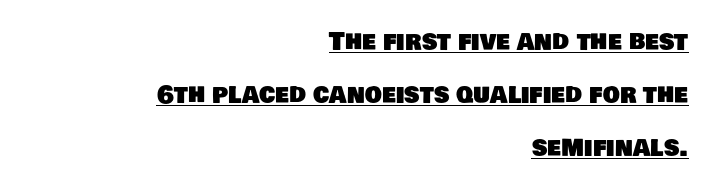
{"underline": "yes", "align": "right", "line_spacing": "loose", "line_spacing_ratio": 2.2, "letter_spacing": "normal", "letter_spacing_em": 0.0, "glyph_px": 24}
